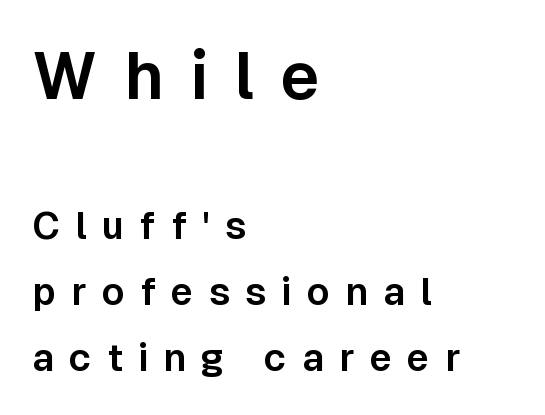
Which of the two is more prominent by size? The first, at the top. The compositor pushed each line to the left boundary. Designer's note — italics off, roman on. Note the varied advance widths — an 'i' is clearly narrower than an 'm'.
